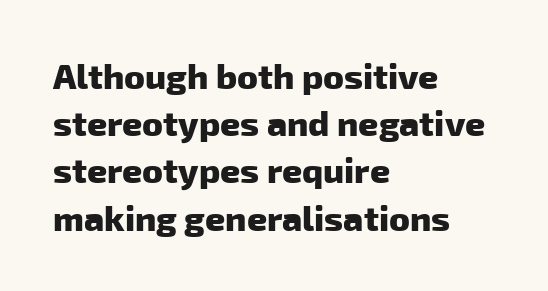
{"serif": "no", "bold": "yes", "weight": "heavy", "width": "normal", "stroke_contrast": "low", "x_height": "medium", "monospaced": "no", "underline": "no", "align": "left", "line_spacing": "normal", "line_spacing_ratio": 1.35, "letter_spacing": "normal", "letter_spacing_em": 0.0, "glyph_px": 35}
